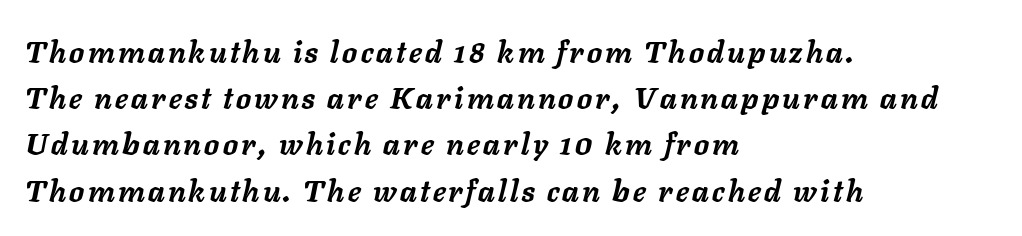
{"italic": "yes", "lean": "right", "slant_degrees": 11, "bold": "yes", "weight": "semibold", "width": "normal", "stroke_contrast": "low", "x_height": "medium", "monospaced": "no", "underline": "no", "align": "left", "line_spacing": "normal", "line_spacing_ratio": 1.54, "glyph_px": 30}
